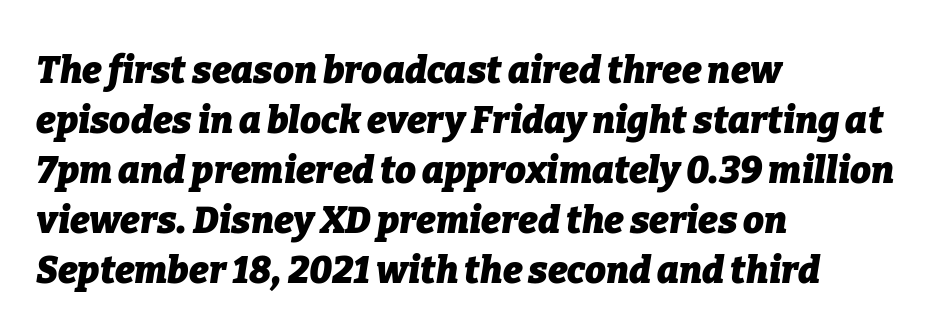
Q: Is the text bold? A: Yes.
Q: Is the text italic (slanted)? A: Yes, it leans right by about 9 degrees.
Q: Is the text underlined? A: No.
Q: How is the paragraph aligned? A: Left-aligned.
Q: Is the spacing between letters normal or unusually wide? A: Normal.
Q: Is the spacing between lines tight, normal or loose? A: Normal.
Q: Width (condensed, normal, or wide)? A: Normal.
Q: Stroke contrast? A: Low.
Q: x-height? A: Medium.
Q: Monospaced? A: No.
